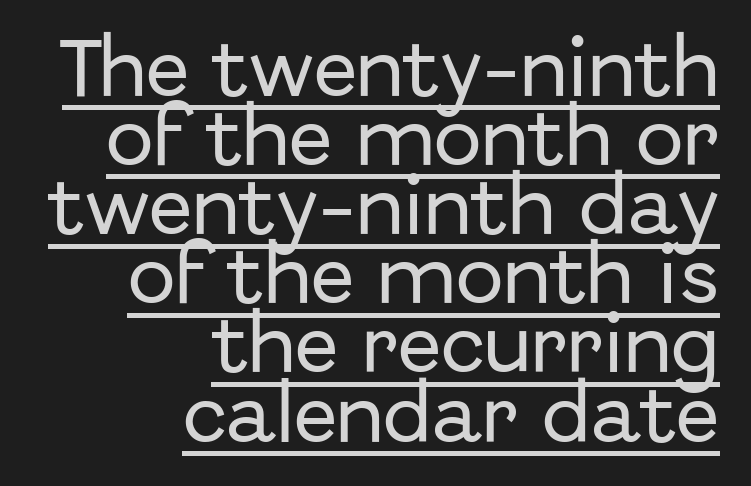
The image shows 64 px sans-serif type, upright; set right-aligned, tight line spacing (1.08x), normal letter spacing, underlined; low stroke contrast and a medium x-height.
